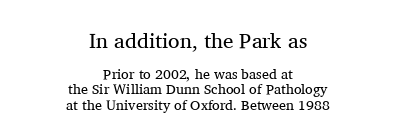
Q: Is the text bold? A: No.
Q: Is the text italic (slanted)? A: No, it is upright.
Q: Is the text underlined? A: No.
Q: How is the paragraph aligned? A: Centered.
Q: Is the spacing between letters normal or unusually wide? A: Normal.
Q: Is the spacing between lines tight, normal or loose? A: Tight.
Q: Which block of text is set in a larger size, the first (top) or the second (bottom)? A: The first (top) one.
